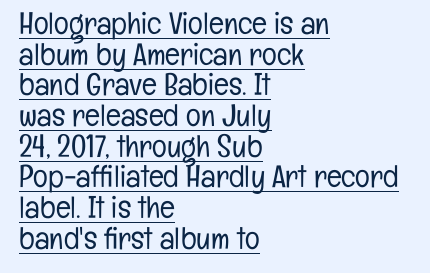
Q: Is the text bold? A: No.
Q: Is the text italic (slanted)? A: No, it is upright.
Q: Is the typeface a serif or a sans-serif typeface? A: Sans-serif.
Q: Is the text underlined? A: Yes.
Q: How is the paragraph aligned? A: Left-aligned.
Q: Is the spacing between letters normal or unusually wide? A: Normal.
Q: Is the spacing between lines tight, normal or loose? A: Tight.
Q: Width (condensed, normal, or wide)? A: Condensed.
Q: Stroke contrast? A: Low.
Q: x-height? A: Medium.
Q: Monospaced? A: No.
